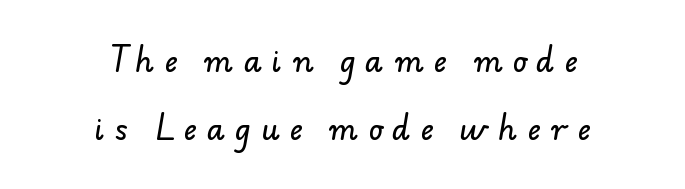
The image shows 29 px sans-serif type; set centered, loose line spacing (2.36x), unusually wide letter spacing (+0.36 em), not underlined; low stroke contrast and a small x-height.
